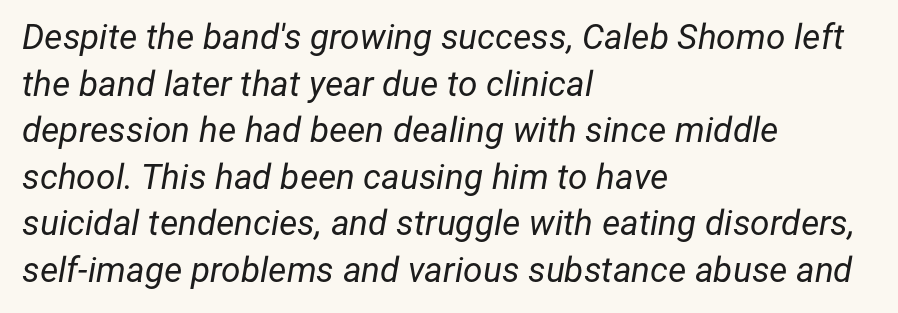
Q: Is the text bold? A: No.
Q: Is the text italic (slanted)? A: Yes, it leans right by about 12 degrees.
Q: Is the text underlined? A: No.
Q: How is the paragraph aligned? A: Left-aligned.
Q: Is the spacing between letters normal or unusually wide? A: Normal.
Q: Is the spacing between lines tight, normal or loose? A: Normal.
Q: Width (condensed, normal, or wide)? A: Normal.
Q: Stroke contrast? A: Low.
Q: x-height? A: Medium.
Q: Monospaced? A: No.
